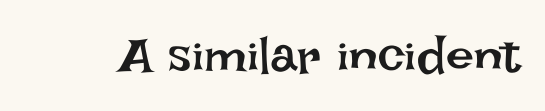
Q: Is the text bold? A: No.
Q: Is the text italic (slanted)? A: No, it is upright.
Q: Is the text underlined? A: No.
Q: Is the spacing between letters normal or unusually wide? A: Normal.
Q: Width (condensed, normal, or wide)? A: Normal.
Q: Stroke contrast? A: Low.
Q: x-height? A: Large.
Q: Monospaced? A: No.
